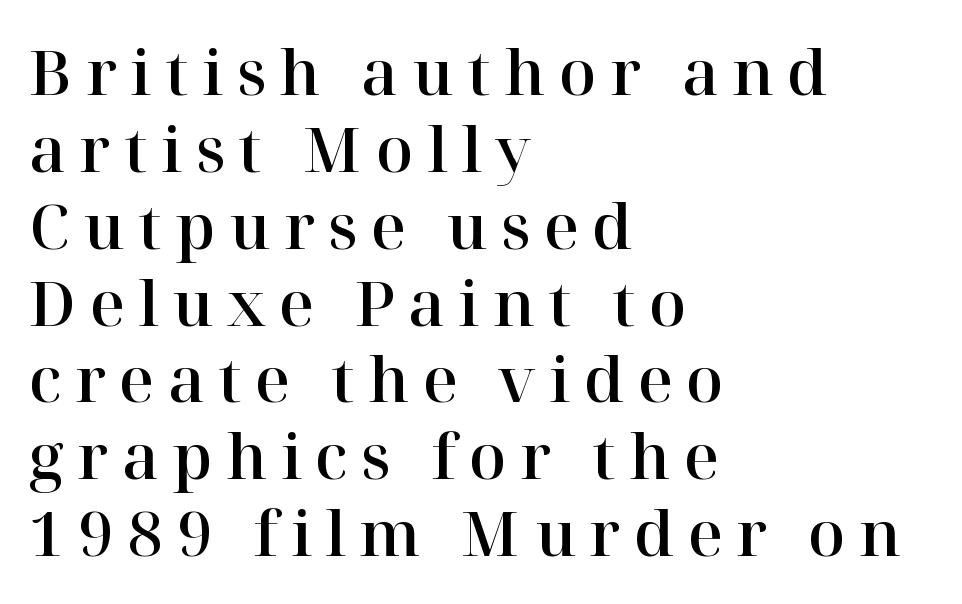
Is there any slant? The stems are plumb. Nobody drew a line under any word here. A classic flush-left, rag-right setting is used for this passage. The vertical gap from one line to the next is medium. Examine the stroke ends and you'll spot serifs. Character widths vary here, with narrow letters taking less room than wide ones.
